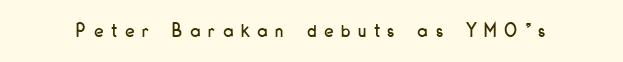
{"italic": "no", "underline": "no", "letter_spacing": "wide", "letter_spacing_em": 0.38, "glyph_px": 21}
